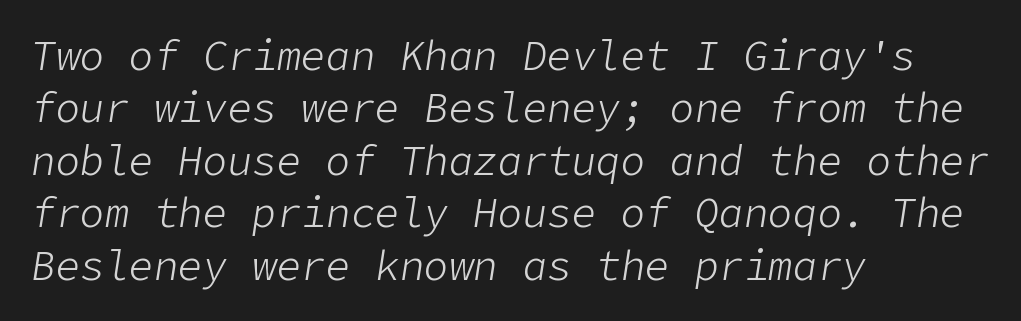
The rendering anchors every line to the left-hand side. The passage shown has conventional tracking throughout. Ink coverage per letter is moderate at most. This sample uses an oblique cut, with every glyph tilted off the vertical.
